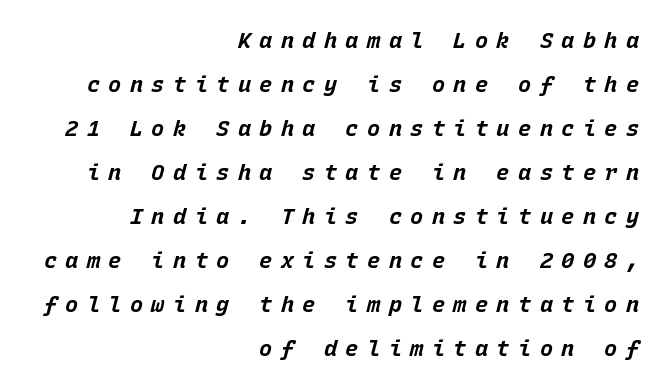
{"italic": "yes", "lean": "right", "slant_degrees": 15, "bold": "yes", "underline": "no", "align": "right", "line_spacing": "loose", "line_spacing_ratio": 2.0, "letter_spacing": "wide", "letter_spacing_em": 0.38, "glyph_px": 22}
